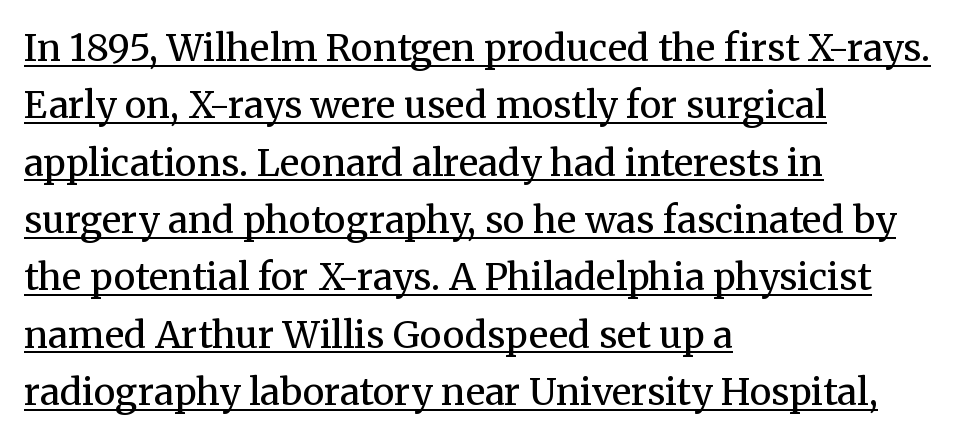
The image shows 37 px regular-weight serif type, upright; set left-aligned, normal line spacing (1.55x), normal letter spacing, underlined; medium stroke contrast and a medium x-height.
